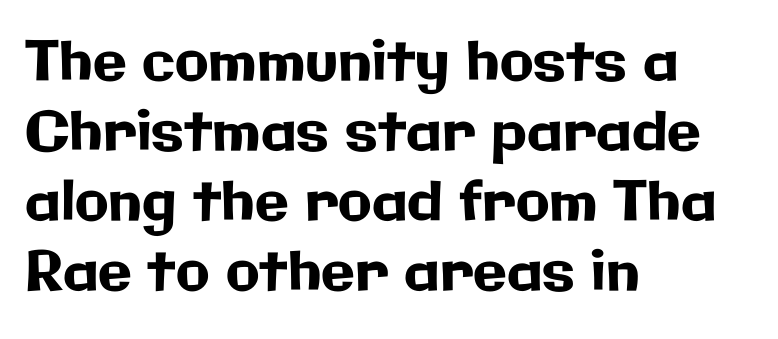
The image shows 55 px sans-serif type, upright; set left-aligned, normal line spacing (1.27x), normal letter spacing, not underlined; low stroke contrast and a medium x-height.
